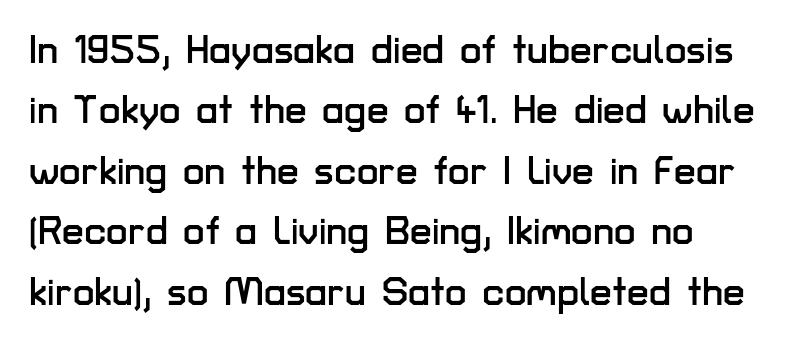
The image shows 39 px sans-serif type, upright; set left-aligned, normal line spacing (1.55x), normal letter spacing, not underlined; low stroke contrast and a medium x-height.
